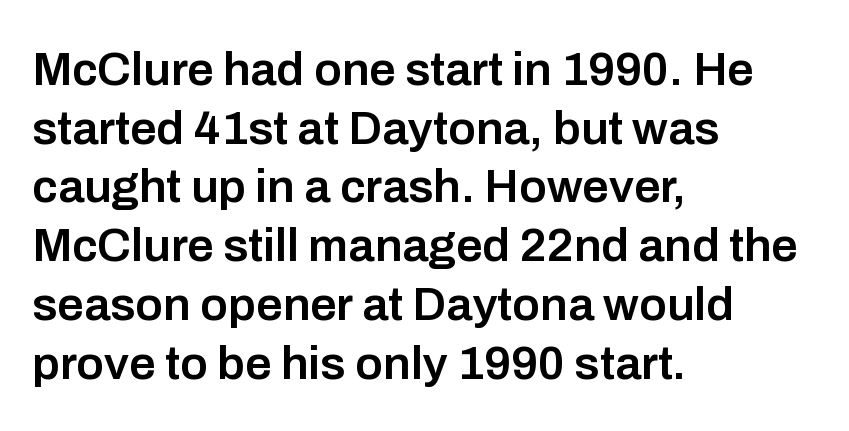
{"serif": "no", "italic": "no", "bold": "semi", "weight": "semibold", "width": "normal", "stroke_contrast": "low", "x_height": "medium", "monospaced": "no", "underline": "no", "align": "left", "line_spacing": "normal", "line_spacing_ratio": 1.25, "letter_spacing": "normal", "letter_spacing_em": 0.0, "glyph_px": 47}
